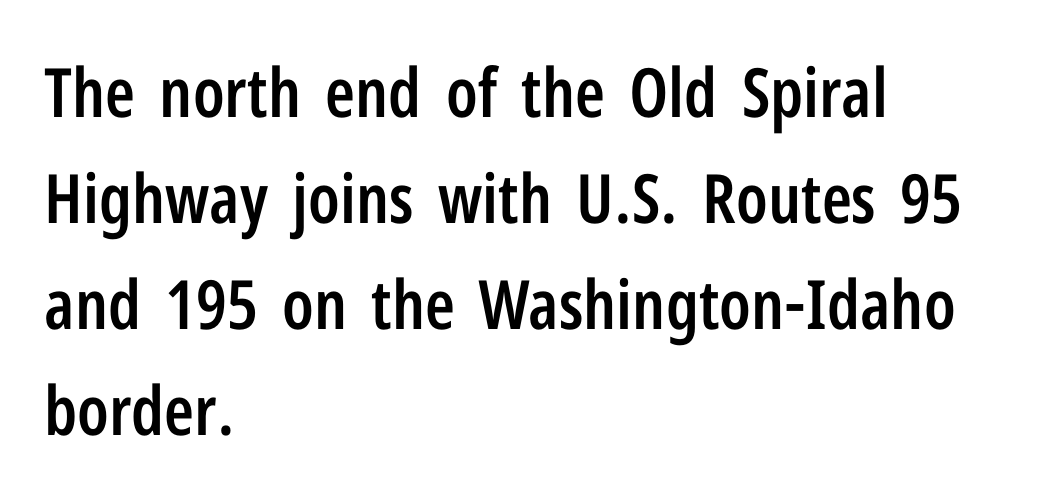
{"serif": "no", "italic": "no", "bold": "semi", "weight": "semibold", "width": "condensed", "stroke_contrast": "low", "x_height": "medium", "monospaced": "no", "underline": "no", "align": "left", "line_spacing": "normal", "line_spacing_ratio": 1.56, "letter_spacing": "normal", "letter_spacing_em": 0.0, "glyph_px": 68}
